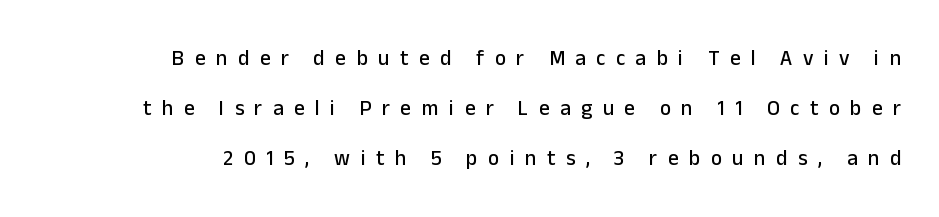
Q: Is the text italic (slanted)? A: No, it is upright.
Q: Is the text underlined? A: No.
Q: How is the paragraph aligned? A: Right-aligned.
Q: Is the spacing between letters normal or unusually wide? A: Unusually wide.
Q: Is the spacing between lines tight, normal or loose? A: Loose.
